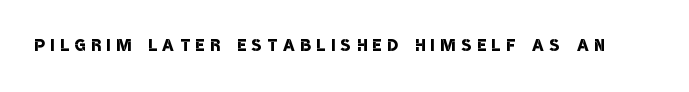
Q: Is the text bold? A: Semi-bold.
Q: Is the text underlined? A: No.
Q: Is the spacing between letters normal or unusually wide? A: Unusually wide.
